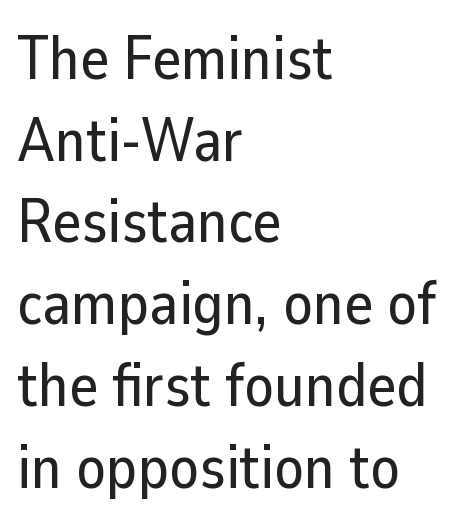
A typesetter would call this proportional, since set widths differ per character. Successive baselines arrive at the customary interval. This sample uses a sans-serif face. Do the letters lean? They stand straight. Which margin do the lines hug? The left one — the right edge is uneven.
